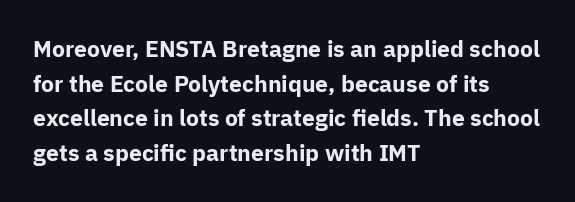
Q: Is the text bold? A: Yes.
Q: Is the text italic (slanted)? A: No, it is upright.
Q: Is the text underlined? A: No.
Q: How is the paragraph aligned? A: Left-aligned.
Q: Is the spacing between letters normal or unusually wide? A: Normal.
Q: Is the spacing between lines tight, normal or loose? A: Normal.
